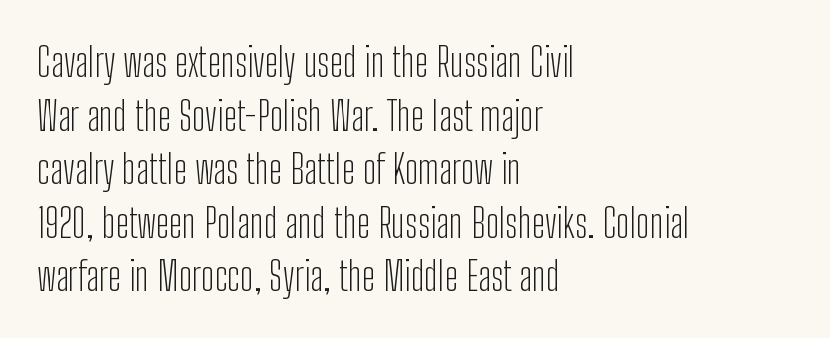
Q: Is the text bold? A: No.
Q: Is the text italic (slanted)? A: No, it is upright.
Q: Is the typeface a serif or a sans-serif typeface? A: Sans-serif.
Q: Is the text underlined? A: No.
Q: How is the paragraph aligned? A: Left-aligned.
Q: Is the spacing between letters normal or unusually wide? A: Normal.
Q: Is the spacing between lines tight, normal or loose? A: Normal.
Q: Width (condensed, normal, or wide)? A: Condensed.
Q: Stroke contrast? A: Low.
Q: x-height? A: Medium.
Q: Monospaced? A: No.
